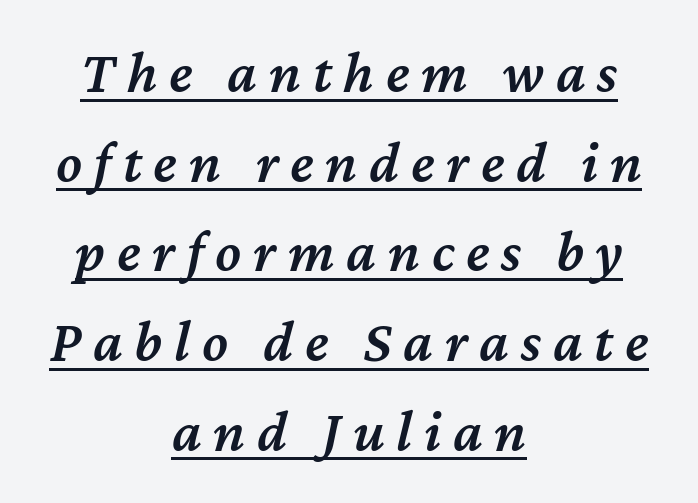
How would I describe the line gaps? Plain and ordinary. The passage shown has open, widely tracked lettering throughout. The typesetter chose a symmetrical, centered arrangement here. The rendered words wear a rule along their underside.
